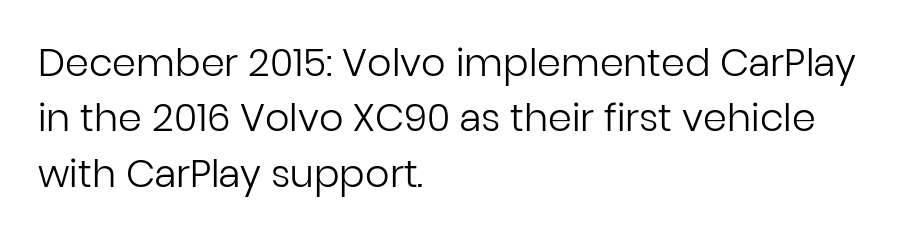
The image shows 38 px regular-weight sans-serif type, upright; set left-aligned, normal line spacing (1.46x), normal letter spacing, not underlined; low stroke contrast and a medium x-height.
